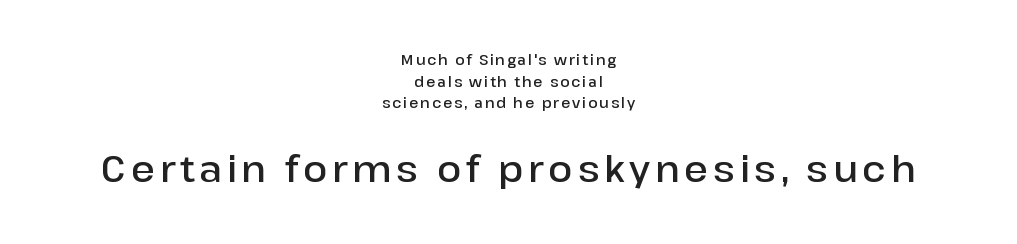
This layout puts the modest block above and the oversized block below. The line-height multiplier appears to be the usual default. Here the designer chose a conventional face with non-uniform glyph widths. The typography opts for an upright posture over an oblique one.
